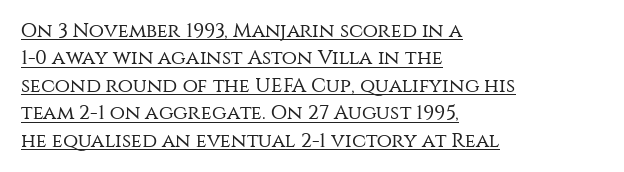
The image shows 20 px text type, upright; set left-aligned, normal line spacing (1.37x), normal letter spacing, underlined.
